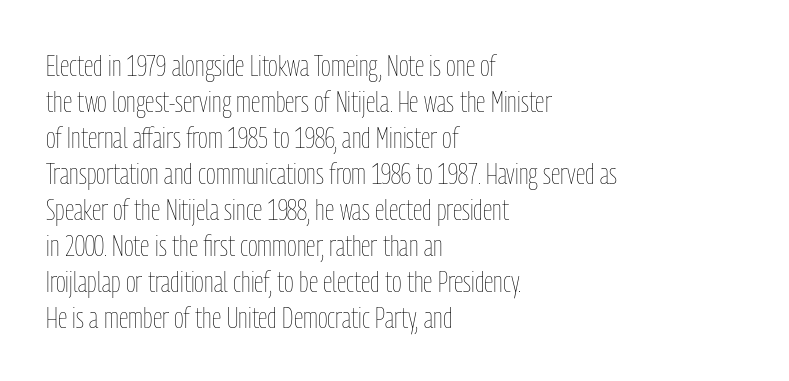
The image shows 30 px thin, condensed type, upright; set left-aligned, line spacing 1.2x, normal letter spacing, not underlined; low stroke contrast and a medium x-height.
